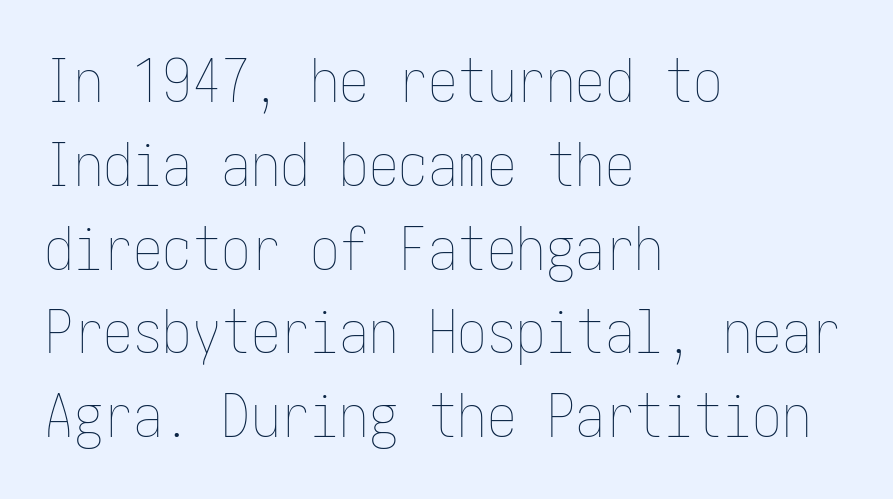
Q: Is the text bold? A: No.
Q: Is the text italic (slanted)? A: No, it is upright.
Q: Is the text underlined? A: No.
Q: How is the paragraph aligned? A: Left-aligned.
Q: Is the spacing between letters normal or unusually wide? A: Normal.
Q: Is the spacing between lines tight, normal or loose? A: Normal.
Q: Width (condensed, normal, or wide)? A: Condensed.
Q: Stroke contrast? A: Low.
Q: x-height? A: Medium.
